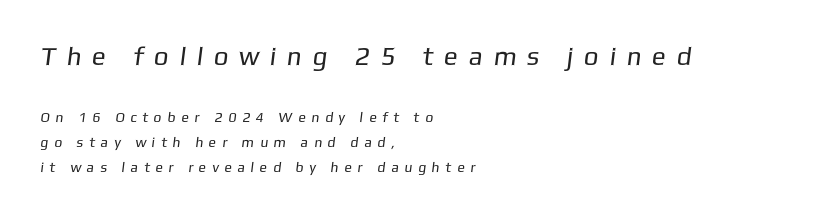
The image shows 26 px text type; set left-aligned, line spacing 1.8x, unusually wide letter spacing (+0.41 em), not underlined; the first (top) block is 1.86x larger.
